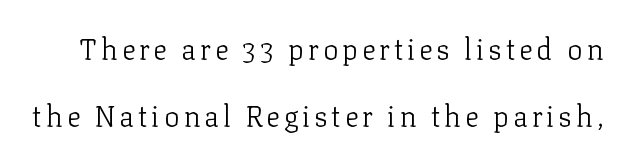
Q: Is the text bold? A: No.
Q: Is the text italic (slanted)? A: No, it is upright.
Q: Is the typeface a serif or a sans-serif typeface? A: Serif.
Q: Is the text underlined? A: No.
Q: Is the spacing between lines tight, normal or loose? A: Loose.
Q: Width (condensed, normal, or wide)? A: Normal.
Q: Stroke contrast? A: Low.
Q: x-height? A: Medium.
Q: Monospaced? A: No.
